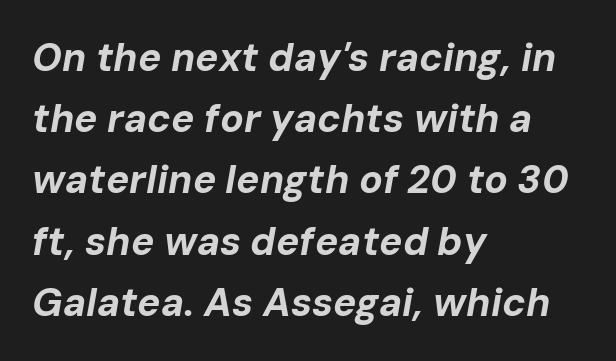
Look at the tracking — it's just the regular setting, nothing added. Type without underlining. Each letter keeps its own natural width here, so spacing adapts to shape. I'd describe the lettering as bold — thick and assertive. When letters slant like this, we call the style italic. Visually the block forms a straight wall on the left and a jagged coastline on the right.
